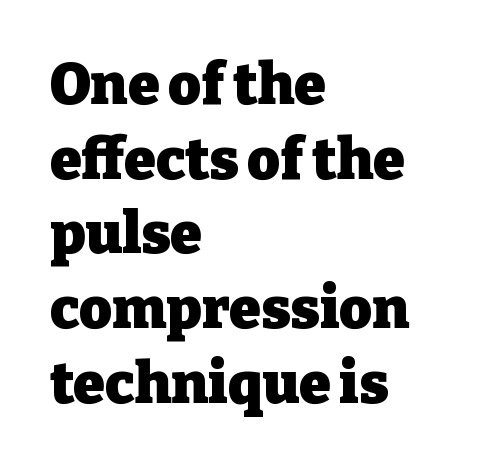
{"serif": "yes", "italic": "no", "bold": "yes", "weight": "heavy", "width": "normal", "stroke_contrast": "low", "x_height": "medium", "monospaced": "no", "underline": "no", "align": "left", "line_spacing": "normal", "line_spacing_ratio": 1.31, "letter_spacing": "normal", "letter_spacing_em": 0.0, "glyph_px": 57}
